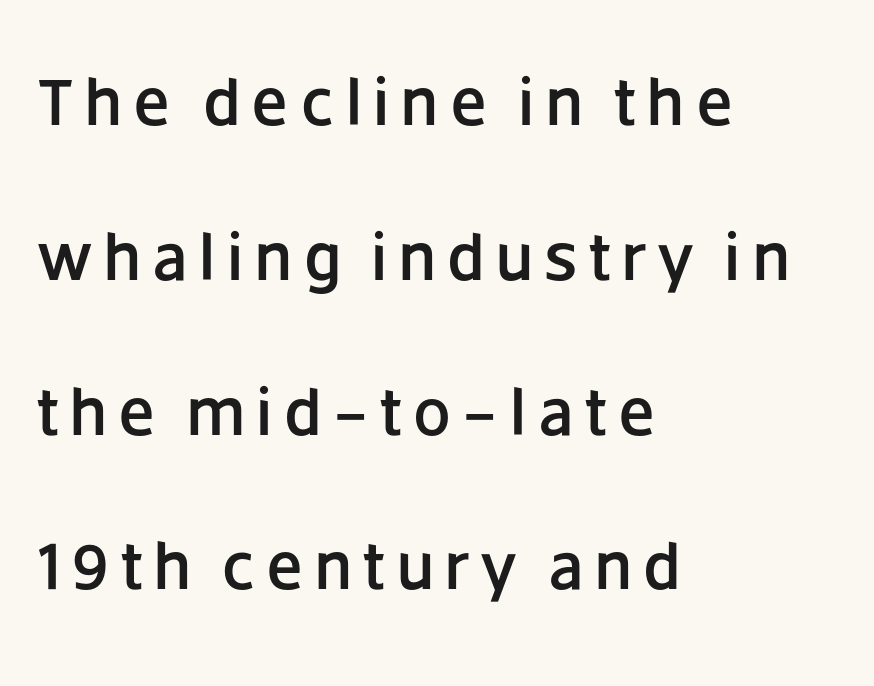
The image shows 67 px sans-serif type, upright; set left-aligned, loose line spacing (2.31x), not underlined; low stroke contrast and a large x-height.
